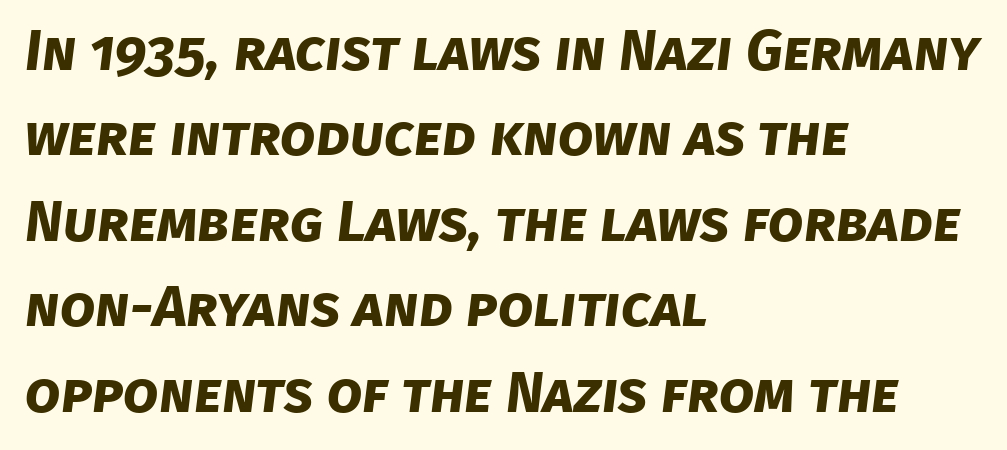
A typesetter would call this proportional, since set widths differ per character. Strokes here are thick enough to call this a true bold. The rag falls on the right side of this text block. The area under the type is left untouched.
